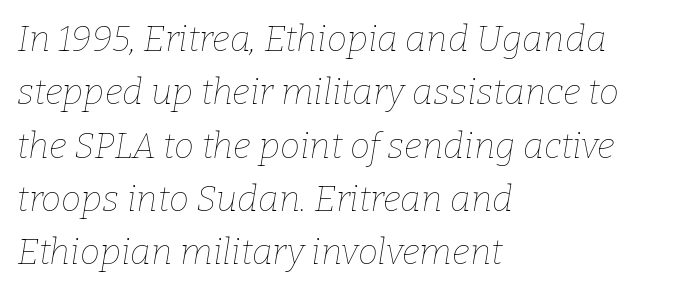
{"italic": "yes", "lean": "right", "slant_degrees": 9, "bold": "no", "weight": "thin", "width": "normal", "stroke_contrast": "low", "x_height": "medium", "monospaced": "no", "underline": "no", "align": "left", "line_spacing": "normal", "line_spacing_ratio": 1.48, "letter_spacing": "normal", "letter_spacing_em": 0.0, "glyph_px": 36}
